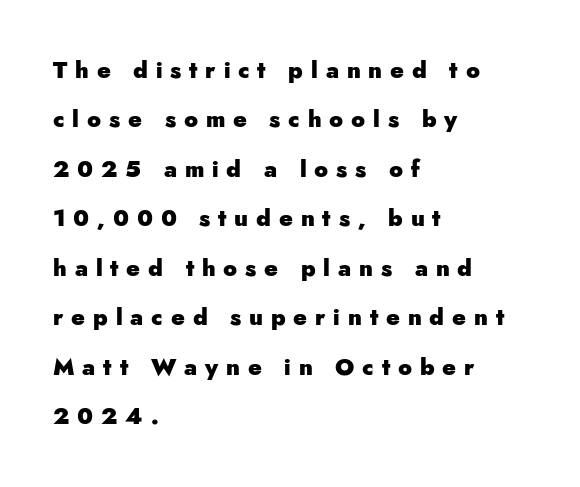
Q: Is the text bold? A: Yes.
Q: Is the text italic (slanted)? A: No, it is upright.
Q: Is the text underlined? A: No.
Q: How is the paragraph aligned? A: Left-aligned.
Q: Is the spacing between letters normal or unusually wide? A: Unusually wide.
Q: Is the spacing between lines tight, normal or loose? A: Loose.
